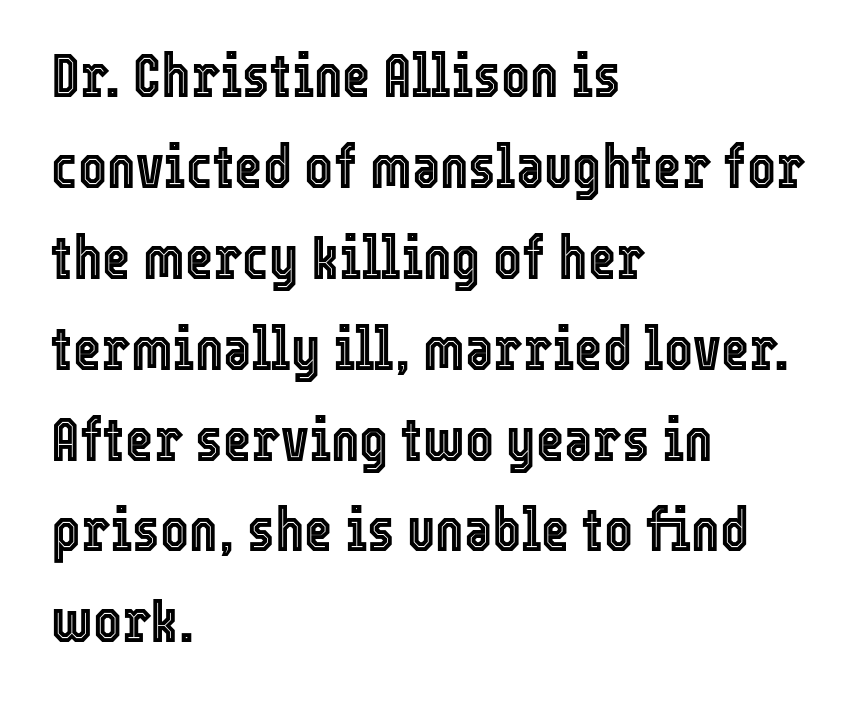
Caption: multi-line text, flush left, ragged right. Students, note that the glyphs here touch the page at normal intervals. Tall strokes in this sample are plumb rather than angled. Evenly set lines give the paragraph a standard silhouette. This sample has the flowing, uneven cadence of proportional lettering.
